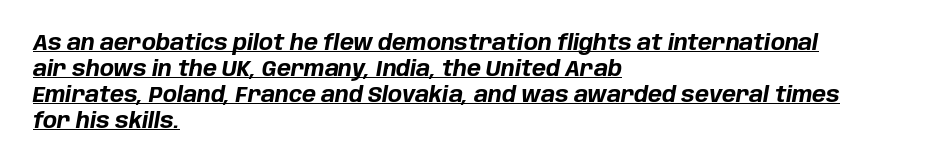
Q: Is the text bold? A: Yes.
Q: Is the text italic (slanted)? A: Yes, it leans right by about 10 degrees.
Q: Is the text underlined? A: Yes.
Q: How is the paragraph aligned? A: Left-aligned.
Q: Is the spacing between letters normal or unusually wide? A: Normal.
